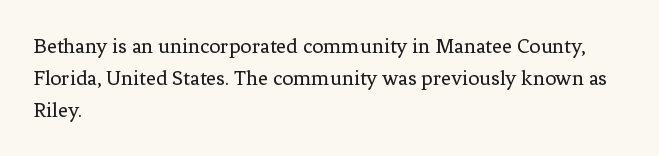
Q: Is the text bold? A: No.
Q: Is the text italic (slanted)? A: No, it is upright.
Q: Is the text underlined? A: No.
Q: How is the paragraph aligned? A: Left-aligned.
Q: Is the spacing between letters normal or unusually wide? A: Normal.
Q: Is the spacing between lines tight, normal or loose? A: Normal.
